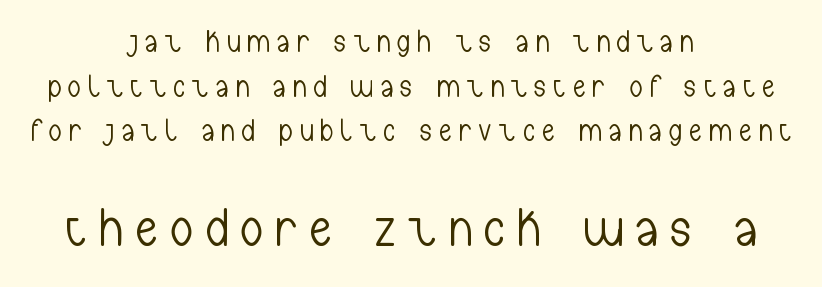
Q: Is the text bold? A: No.
Q: Is the text italic (slanted)? A: No, it is upright.
Q: Is the typeface a serif or a sans-serif typeface? A: Sans-serif.
Q: Is the text underlined? A: No.
Q: How is the paragraph aligned? A: Centered.
Q: Is the spacing between letters normal or unusually wide? A: Unusually wide.
Q: Is the spacing between lines tight, normal or loose? A: Normal.
Q: Which block of text is set in a larger size, the first (top) or the second (bottom)? A: The second (bottom) one.
Q: Width (condensed, normal, or wide)? A: Condensed.
Q: Stroke contrast? A: Low.
Q: x-height? A: Medium.
Q: Monospaced? A: No.
